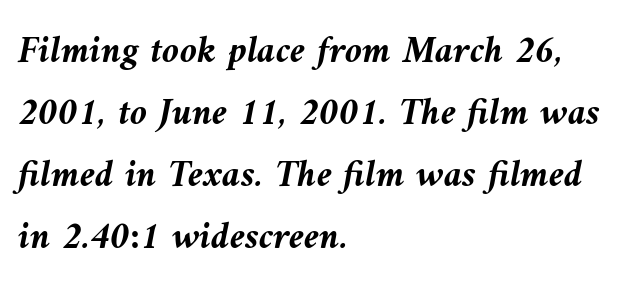
If you measured baseline to baseline, you'd find a middling distance. This sample uses plain, unmodified letter spacing. The passage shown is not underscored anywhere. Heavy-handed strokes throughout: this text is bold.
